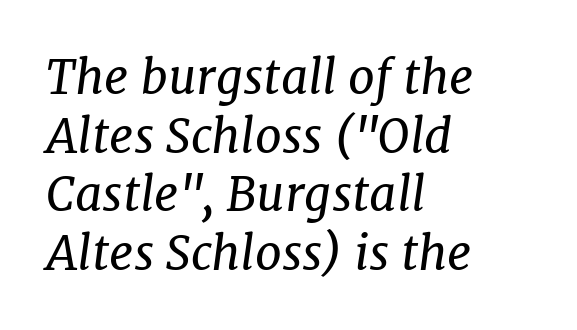
{"serif": "yes", "italic": "yes", "lean": "right", "slant_degrees": 7, "bold": "no", "weight": "regular", "width": "normal", "stroke_contrast": "low", "x_height": "medium", "monospaced": "no", "underline": "no", "align": "left", "line_spacing_ratio": 1.22, "letter_spacing": "normal", "letter_spacing_em": 0.0, "glyph_px": 48}
